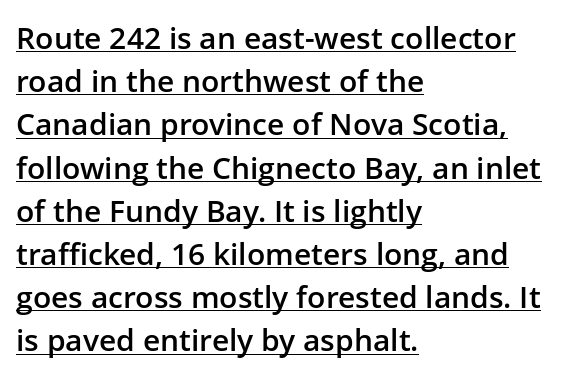
The lettering stays uniformly vertical, giving the passage a roman look. Summary of weight: moderately heavy, a semibold. You can tell from the bare stems that sans-serif type was used. There is no visible air inserted between adjacent glyphs. These lines are rendered in a variable-pitch font. Compared with undecorated copy, this sample adds a rule below the words.
